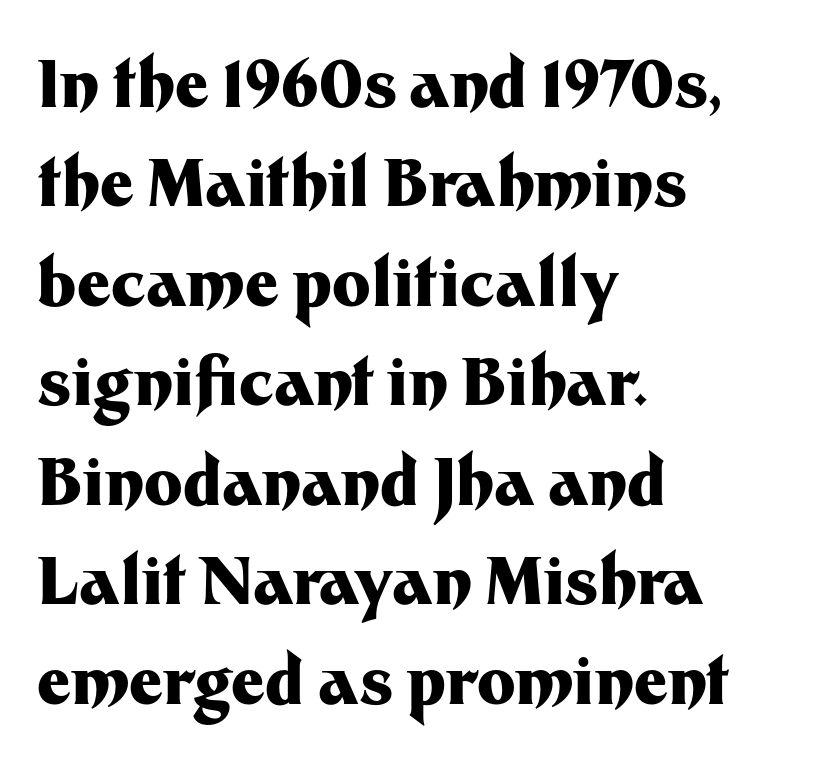
The image shows 65 px heavy sans-serif type, upright; set left-aligned, normal line spacing (1.53x), normal letter spacing, not underlined; medium stroke contrast and a medium x-height.
